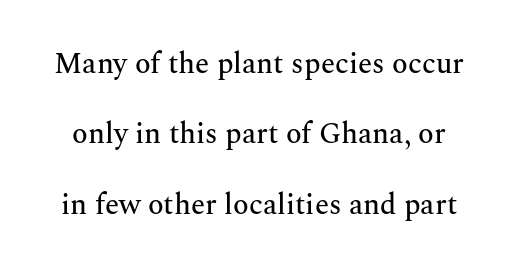
Airy leading. Words float on clear page, feet unadorned. No italicization has been applied; the sample stays upright. Examine the stroke ends and you'll spot serifs. Does extra space separate the letters? No, they use regular spacing. A typesetter would call this proportional, since set widths differ per character.
